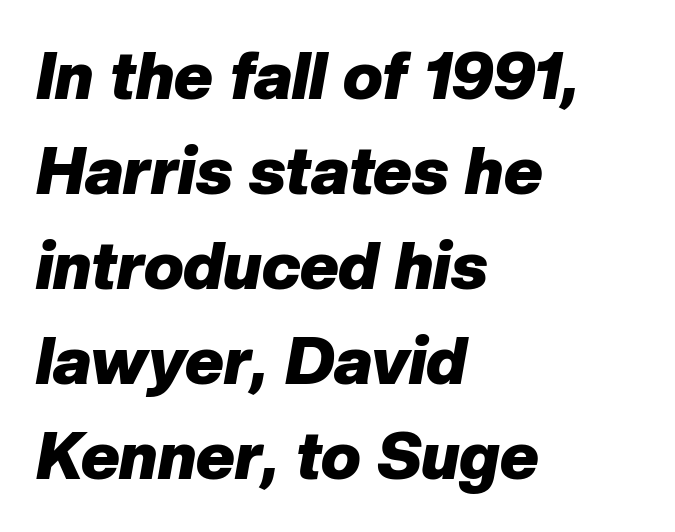
Q: Is the text bold? A: Yes.
Q: Is the text italic (slanted)? A: Yes, it leans right by about 10 degrees.
Q: Is the text underlined? A: No.
Q: How is the paragraph aligned? A: Left-aligned.
Q: Is the spacing between letters normal or unusually wide? A: Normal.
Q: Is the spacing between lines tight, normal or loose? A: Normal.
Q: Width (condensed, normal, or wide)? A: Normal.
Q: Stroke contrast? A: Low.
Q: x-height? A: Medium.
Q: Monospaced? A: No.
